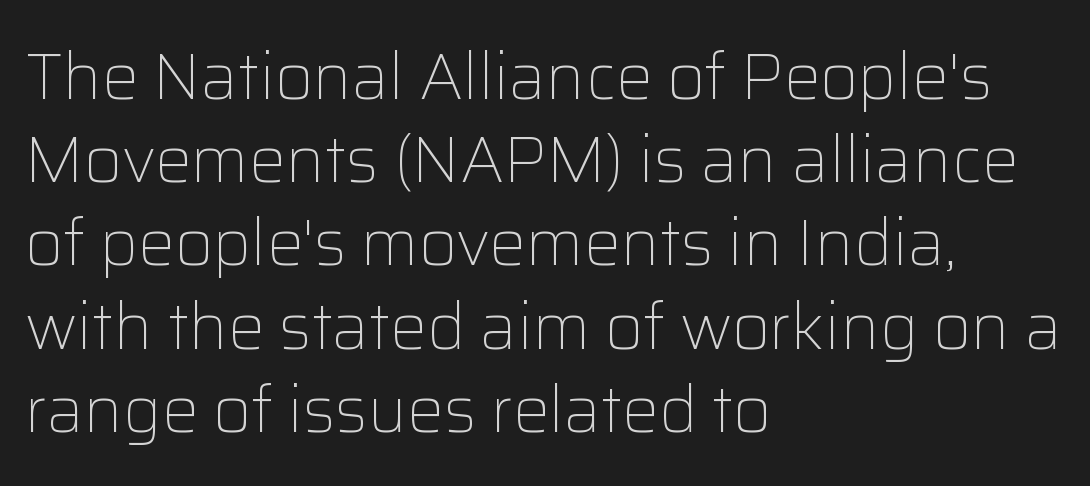
Q: Is the text bold? A: No.
Q: Is the text italic (slanted)? A: No, it is upright.
Q: Is the typeface a serif or a sans-serif typeface? A: Sans-serif.
Q: Is the text underlined? A: No.
Q: How is the paragraph aligned? A: Left-aligned.
Q: Is the spacing between letters normal or unusually wide? A: Normal.
Q: Is the spacing between lines tight, normal or loose? A: Normal.
Q: Width (condensed, normal, or wide)? A: Normal.
Q: Stroke contrast? A: Low.
Q: x-height? A: Medium.
Q: Monospaced? A: No.
